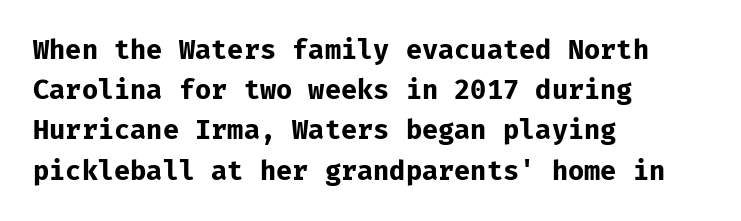
{"italic": "no", "bold": "yes", "underline": "no", "align": "left", "line_spacing": "normal", "line_spacing_ratio": 1.49, "letter_spacing": "normal", "letter_spacing_em": 0.0, "glyph_px": 27}
